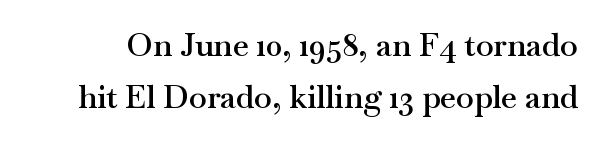
Q: Is the text bold? A: Semi-bold.
Q: Is the text italic (slanted)? A: No, it is upright.
Q: Is the typeface a serif or a sans-serif typeface? A: Serif.
Q: Is the text underlined? A: No.
Q: Is the spacing between letters normal or unusually wide? A: Normal.
Q: Is the spacing between lines tight, normal or loose? A: Normal.
Q: Width (condensed, normal, or wide)? A: Wide.
Q: Stroke contrast? A: Medium.
Q: x-height? A: Small.
Q: Monospaced? A: No.
